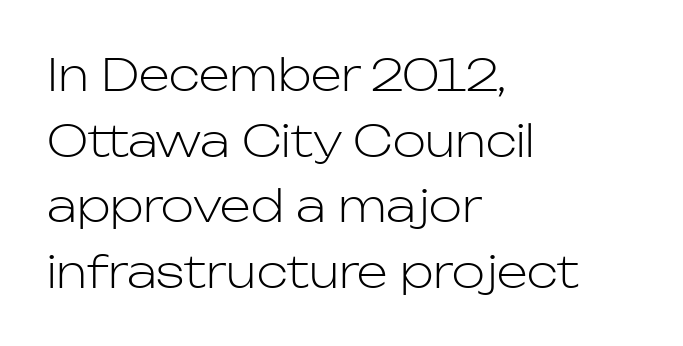
{"serif": "no", "italic": "no", "bold": "no", "weight": "light", "width": "normal", "stroke_contrast": "low", "x_height": "medium", "monospaced": "no", "underline": "no", "align": "left", "line_spacing": "normal", "line_spacing_ratio": 1.49, "letter_spacing": "normal", "letter_spacing_em": 0.0, "glyph_px": 44}
